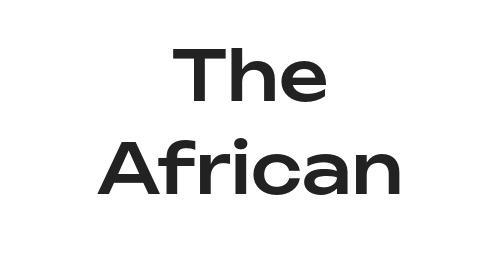
{"serif": "no", "italic": "no", "width": "normal", "stroke_contrast": "low", "x_height": "medium", "monospaced": "no", "underline": "no", "align": "center", "line_spacing": "normal", "line_spacing_ratio": 1.35, "letter_spacing": "normal", "letter_spacing_em": 0.0, "glyph_px": 69}
